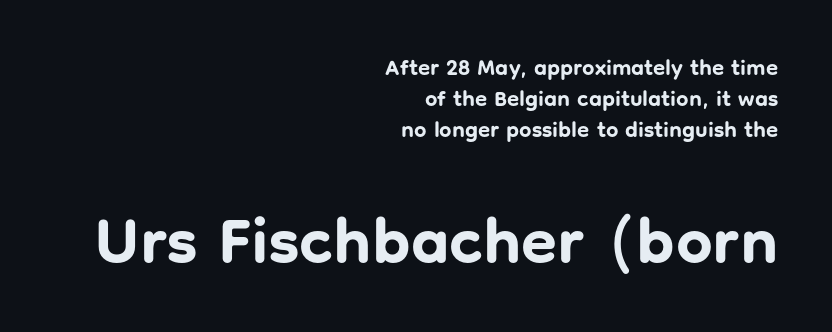
{"serif": "no", "italic": "no", "bold": "yes", "weight": "bold", "width": "normal", "stroke_contrast": "low", "x_height": "medium", "monospaced": "no", "underline": "no", "align": "right", "line_spacing": "normal", "line_spacing_ratio": 1.42, "letter_spacing": "normal", "letter_spacing_em": 0.0, "larger_block": "second", "size_ratio": 2.95, "glyph_px": 65}
